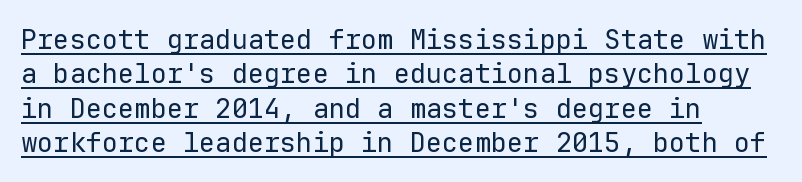
{"italic": "no", "bold": "no", "underline": "yes", "align": "left", "line_spacing": "normal", "line_spacing_ratio": 1.27, "letter_spacing": "normal", "letter_spacing_em": 0.0, "glyph_px": 27}
